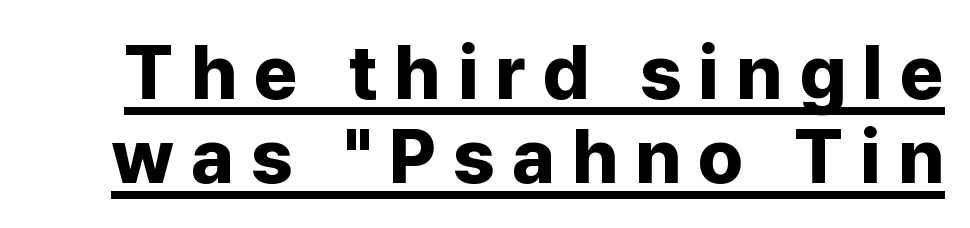
The image shows 76 px bold sans-serif type, upright; set tight line spacing (1.1x), unusually wide letter spacing (+0.22 em), underlined; low stroke contrast and a medium x-height.
